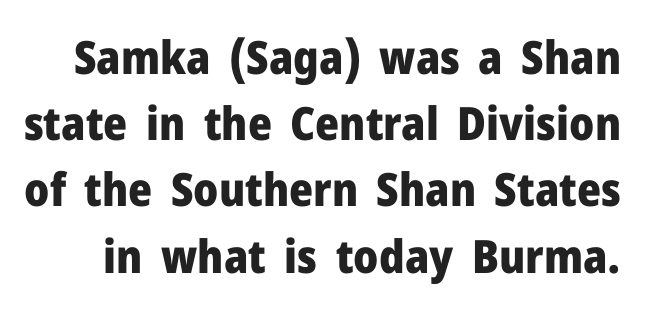
The image shows 46 px heavy sans-serif type, upright; set normal line spacing (1.44x), normal letter spacing, not underlined; low stroke contrast and a medium x-height.
